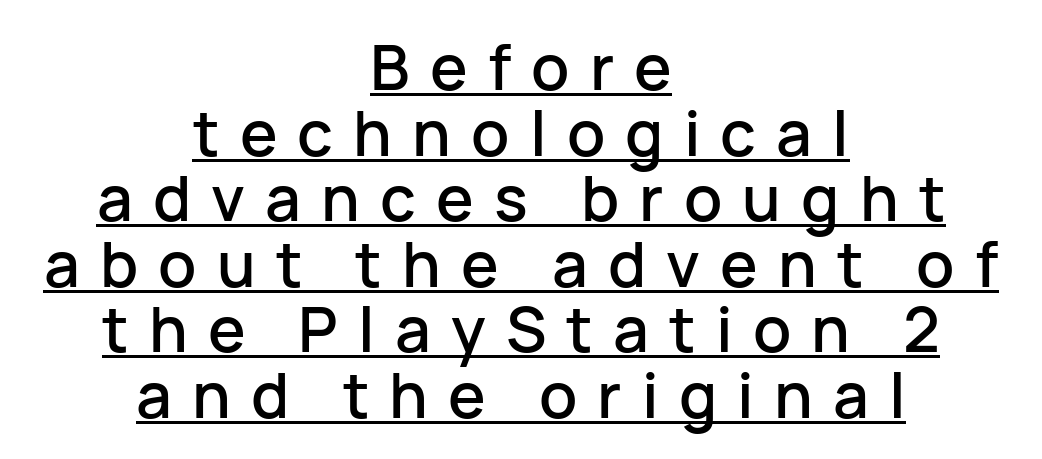
{"serif": "no", "italic": "no", "width": "normal", "stroke_contrast": "low", "x_height": "medium", "monospaced": "no", "underline": "yes", "align": "center", "line_spacing": "tight", "line_spacing_ratio": 1.04, "letter_spacing": "wide", "letter_spacing_em": 0.32, "glyph_px": 63}
